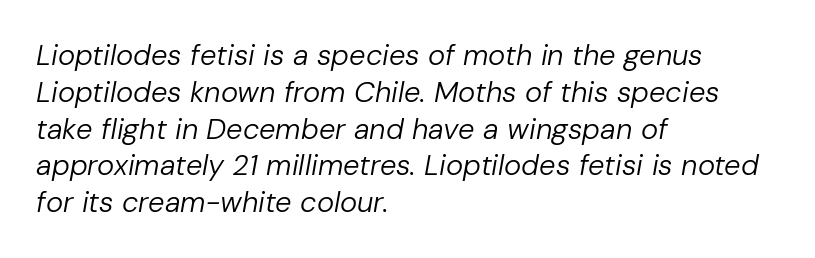
Type without underlining. Interline gaps are of average width in this sample. Is the letter spacing exaggerated? No — it looks like the ordinary default. Compared with a typical body face, this is equally light or lighter still. These lines stack with their left ends in a neat column. Slanted lettering throughout.
